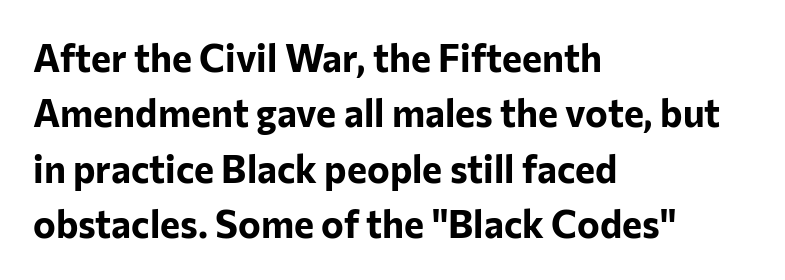
{"serif": "no", "italic": "no", "bold": "yes", "weight": "bold", "width": "normal", "stroke_contrast": "low", "x_height": "medium", "monospaced": "no", "underline": "no", "align": "left", "line_spacing": "normal", "line_spacing_ratio": 1.46, "letter_spacing": "normal", "letter_spacing_em": 0.0, "glyph_px": 38}
